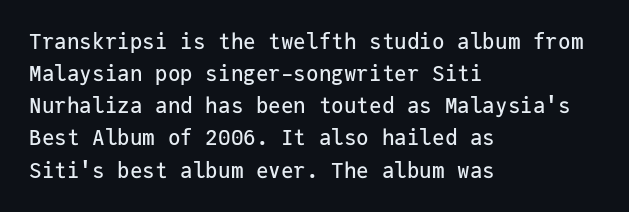
{"italic": "no", "underline": "no", "align": "left", "line_spacing": "normal", "line_spacing_ratio": 1.53, "letter_spacing": "normal", "letter_spacing_em": 0.0, "glyph_px": 21}
